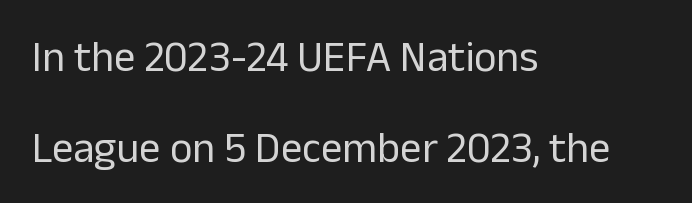
{"serif": "no", "italic": "no", "bold": "no", "weight": "regular", "width": "normal", "stroke_contrast": "low", "x_height": "medium", "monospaced": "no", "underline": "no", "align": "left", "line_spacing": "loose", "line_spacing_ratio": 2.11, "letter_spacing": "normal", "letter_spacing_em": 0.0, "glyph_px": 43}
